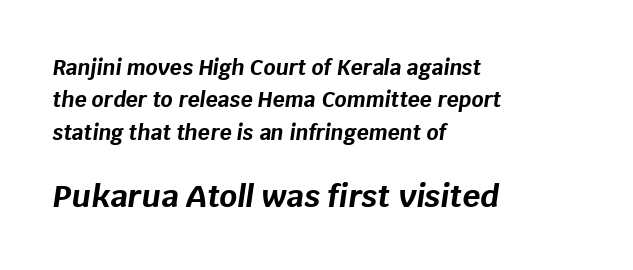
Q: Is the text bold? A: Yes.
Q: Is the text italic (slanted)? A: Yes, it leans right by about 8 degrees.
Q: Is the text underlined? A: No.
Q: How is the paragraph aligned? A: Left-aligned.
Q: Is the spacing between letters normal or unusually wide? A: Normal.
Q: Is the spacing between lines tight, normal or loose? A: Normal.
Q: Which block of text is set in a larger size, the first (top) or the second (bottom)? A: The second (bottom) one.
Q: Width (condensed, normal, or wide)? A: Normal.
Q: Stroke contrast? A: Low.
Q: x-height? A: Large.
Q: Monospaced? A: No.
